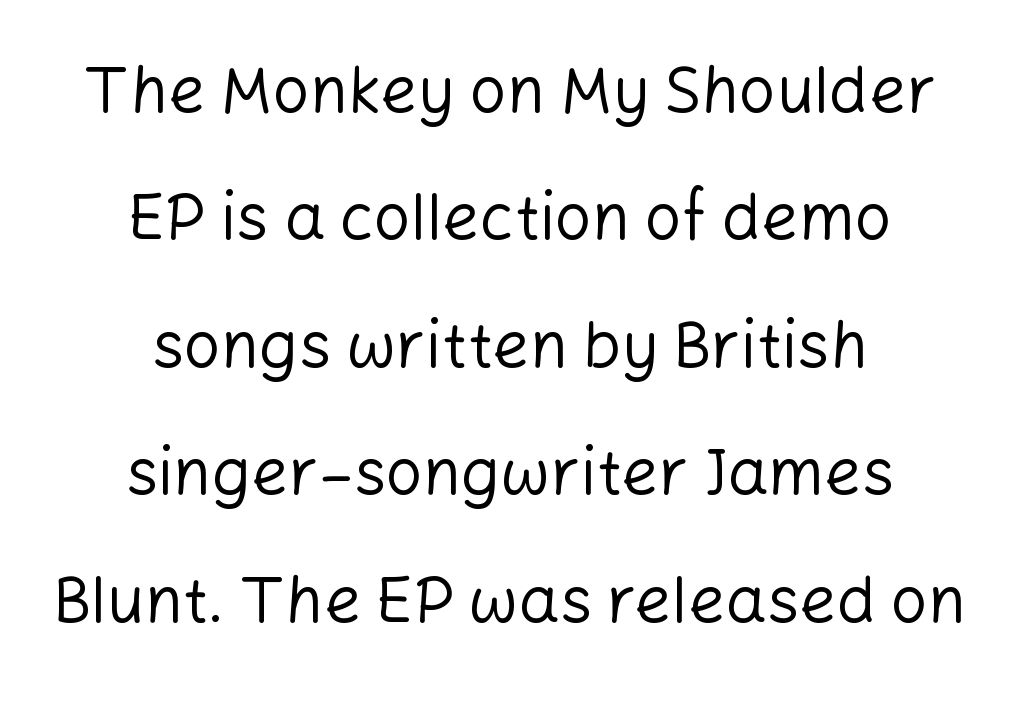
Q: Is the text bold? A: No.
Q: Is the text italic (slanted)? A: No, it is upright.
Q: Is the typeface a serif or a sans-serif typeface? A: Sans-serif.
Q: Is the text underlined? A: No.
Q: How is the paragraph aligned? A: Centered.
Q: Is the spacing between letters normal or unusually wide? A: Normal.
Q: Is the spacing between lines tight, normal or loose? A: Loose.
Q: Width (condensed, normal, or wide)? A: Normal.
Q: Stroke contrast? A: Low.
Q: x-height? A: Medium.
Q: Monospaced? A: No.
